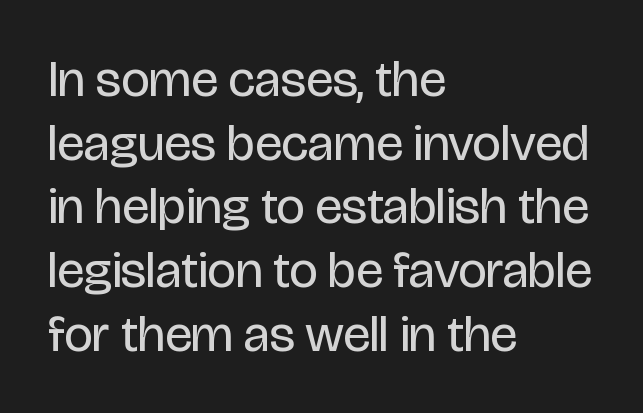
The image shows 51 px regular-weight, condensed sans-serif type, upright; set left-aligned, normal line spacing (1.25x), normal letter spacing, not underlined; low stroke contrast and a large x-height.
